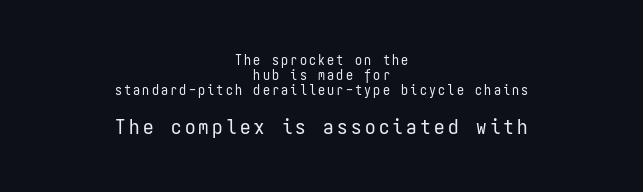
{"italic": "no", "bold": "no", "underline": "no", "align": "center", "line_spacing": "tight", "line_spacing_ratio": 1.08, "larger_block": "second", "size_ratio": 1.5, "glyph_px": 21}
